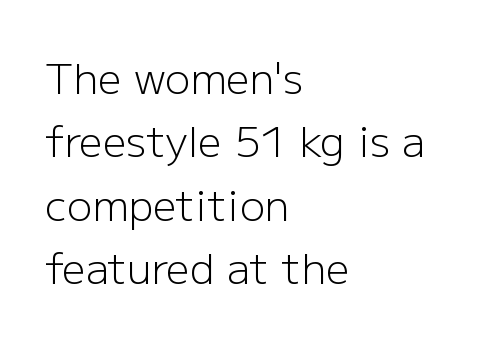
The image shows 42 px light sans-serif type, upright; set left-aligned, normal line spacing (1.51x), normal letter spacing, not underlined; low stroke contrast and a medium x-height.
